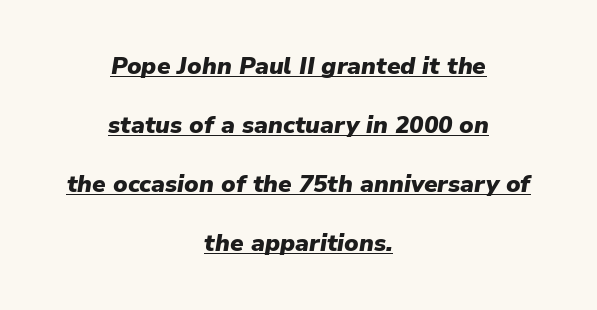
The image shows 24 px bold type, italic (leaning right); set centered, loose line spacing (2.46x), normal letter spacing, underlined.
